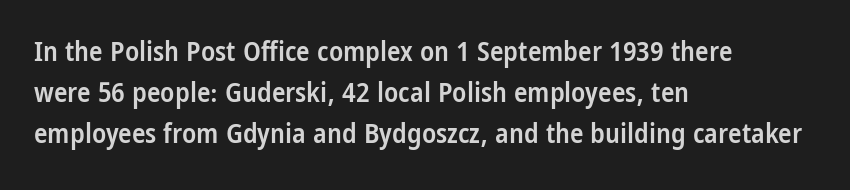
{"serif": "no", "italic": "no", "bold": "semi", "weight": "semibold", "width": "condensed", "stroke_contrast": "low", "x_height": "large", "monospaced": "no", "underline": "no", "align": "left", "line_spacing": "normal", "line_spacing_ratio": 1.47, "letter_spacing": "normal", "letter_spacing_em": 0.0, "glyph_px": 28}
